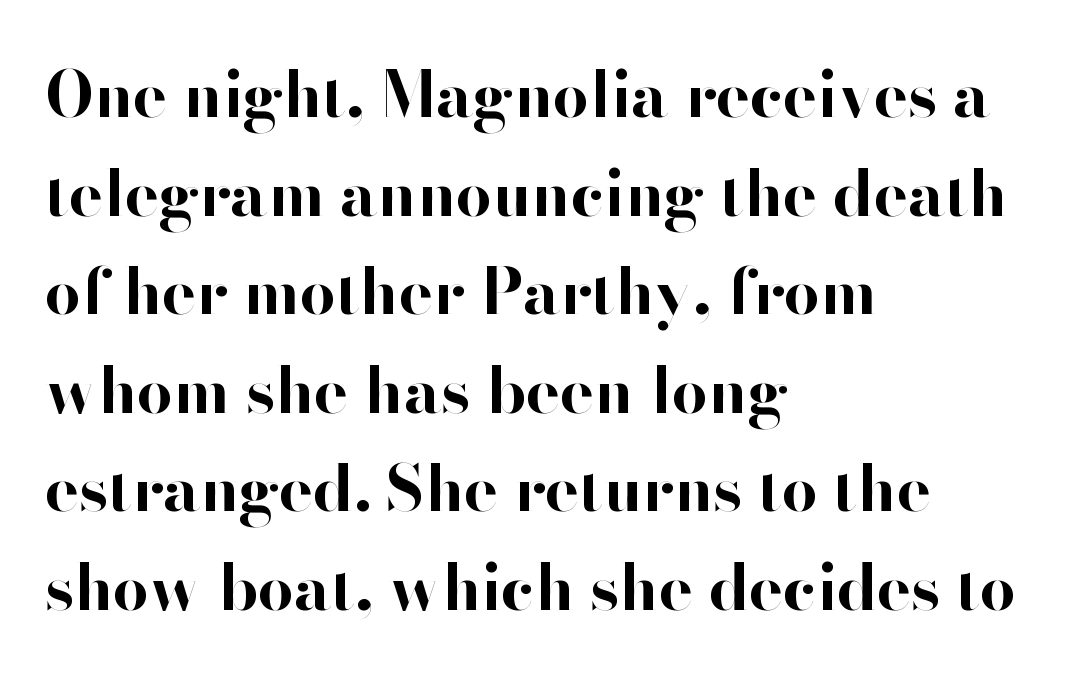
The image shows 64 px bold sans-serif type, upright; set left-aligned, normal line spacing (1.54x), normal letter spacing, not underlined; high stroke contrast and a small x-height.
